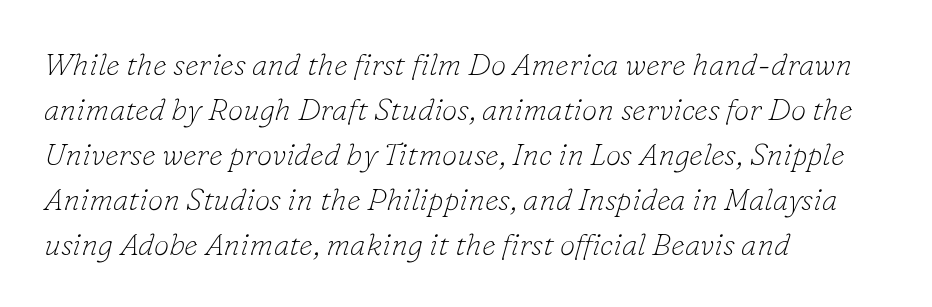
{"serif": "yes", "italic": "yes", "lean": "right", "slant_degrees": 16, "bold": "no", "weight": "thin", "width": "normal", "stroke_contrast": "low", "x_height": "small", "monospaced": "no", "underline": "no", "align": "left", "line_spacing": "normal", "line_spacing_ratio": 1.45, "letter_spacing": "normal", "letter_spacing_em": 0.0, "glyph_px": 31}
